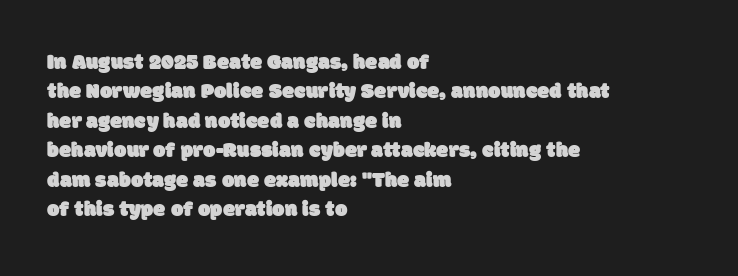
The image shows 22 px text type; set left-aligned, normal line spacing (1.34x), normal letter spacing, not underlined.
